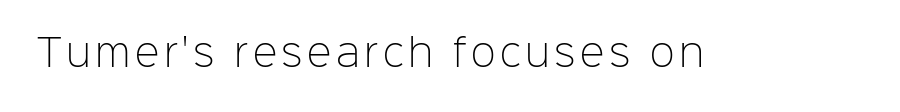
A typesetter would label this face a sans. No word sits above an underline. Upright lettering throughout. Varying glyph widths throughout — classic text-font behaviour. Heft: none added — not bold.
